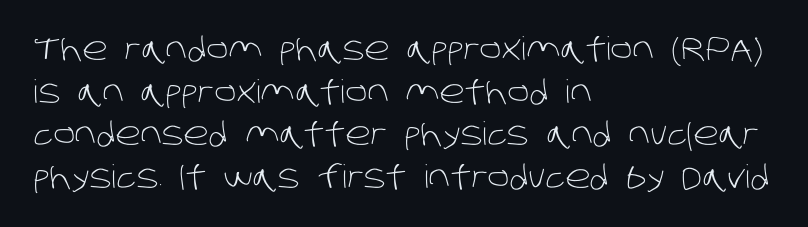
{"serif": "no", "bold": "no", "weight": "light", "width": "normal", "stroke_contrast": "low", "x_height": "large", "monospaced": "no", "underline": "no", "align": "left", "line_spacing": "normal", "line_spacing_ratio": 1.33, "letter_spacing": "normal", "letter_spacing_em": 0.0, "glyph_px": 32}
